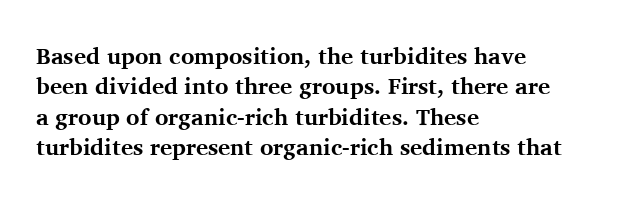
Each word holds together tightly as a unit, with standard inter-letter gaps. Typeset ragged right — the left edge is the straight one. Has an underline been added? It has not. The passage shown stacks its lines at a standard gap. A typesetter would mark this as roman, not italic. The passage shown is emphatically bold.
